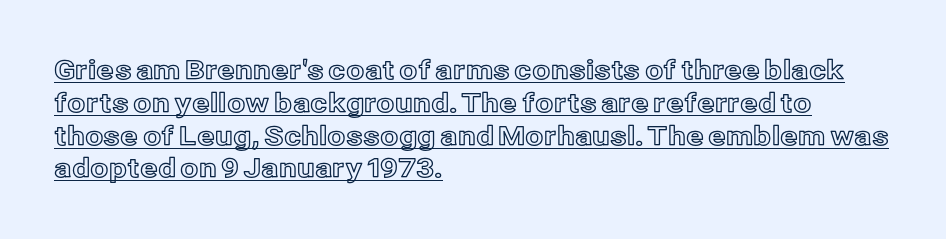
Q: Is the text italic (slanted)? A: No, it is upright.
Q: Is the text underlined? A: Yes.
Q: How is the paragraph aligned? A: Left-aligned.
Q: Is the spacing between letters normal or unusually wide? A: Normal.
Q: Is the spacing between lines tight, normal or loose? A: Normal.
